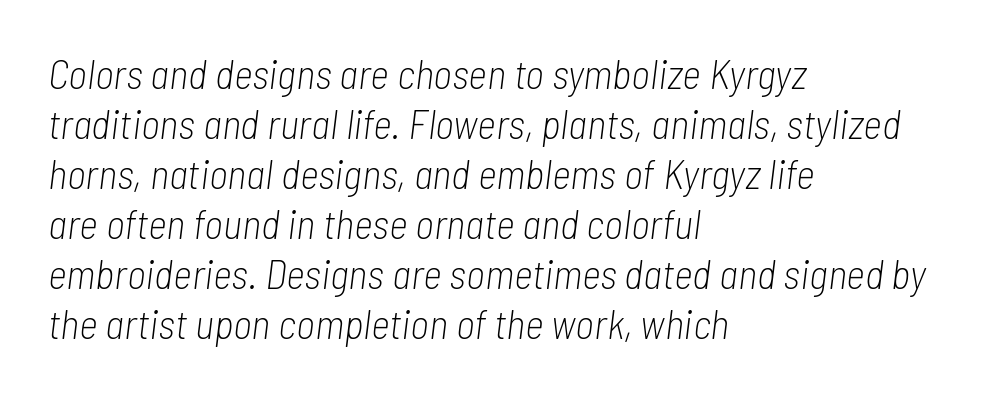
Q: Is the text bold? A: No.
Q: Is the text italic (slanted)? A: Yes, it leans right by about 7 degrees.
Q: Is the text underlined? A: No.
Q: How is the paragraph aligned? A: Left-aligned.
Q: Is the spacing between letters normal or unusually wide? A: Normal.
Q: Width (condensed, normal, or wide)? A: Condensed.
Q: Stroke contrast? A: Low.
Q: x-height? A: Medium.
Q: Monospaced? A: No.
